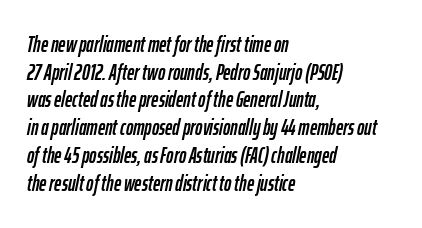
The image shows 22 px text type, italic (leaning right); set left-aligned, normal line spacing (1.26x), normal letter spacing, not underlined.
